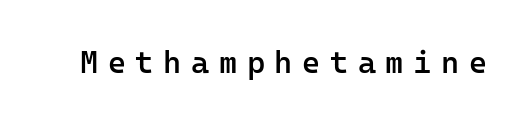
The image shows 31 px semibold sans-serif type, upright, monospaced; set unusually wide letter spacing (+0.31 em), not underlined; low stroke contrast and a medium x-height.
